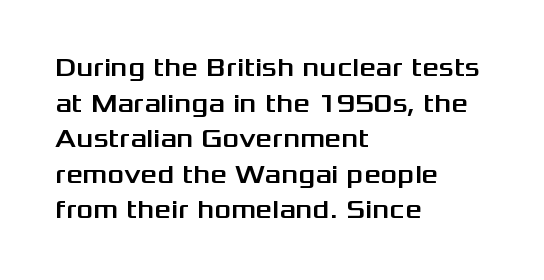
Compared with a centered layout, this one pins lines to the left instead. These lines were composed using upright roman letters. The type is set solid horizontally, with unmodified tracking. Vertical spacing — default. A bare baseline throughout the passage.
